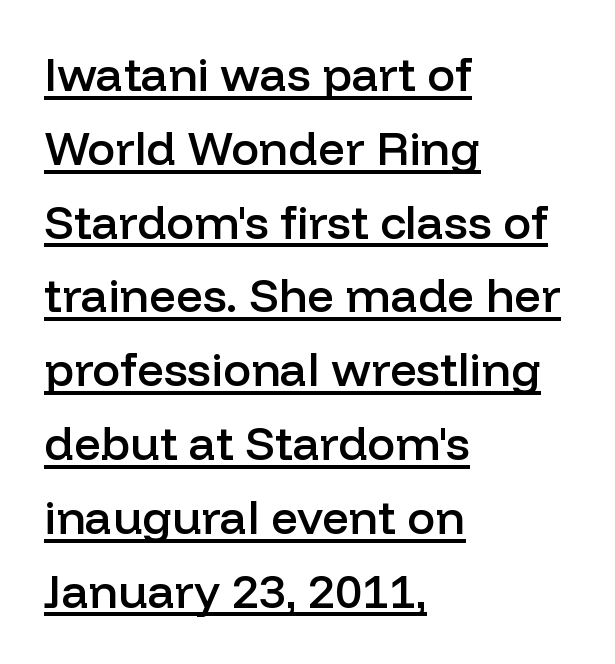
{"serif": "no", "italic": "no", "bold": "semi", "weight": "semibold", "width": "normal", "stroke_contrast": "low", "x_height": "medium", "monospaced": "no", "underline": "yes", "align": "left", "line_spacing": "normal", "line_spacing_ratio": 1.57, "letter_spacing": "normal", "letter_spacing_em": 0.0, "glyph_px": 47}
